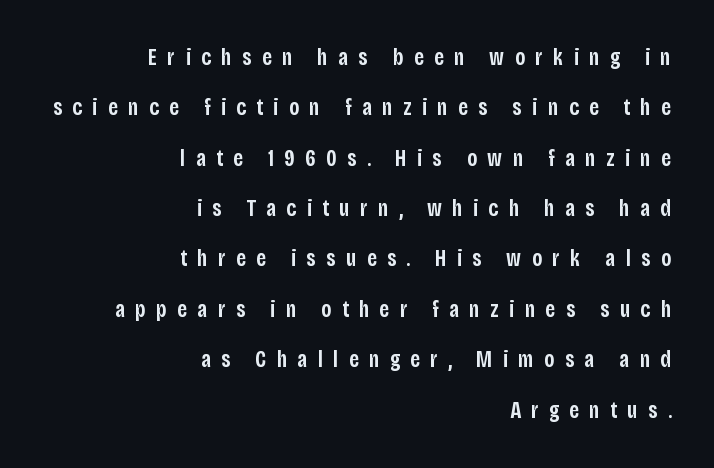
The image shows 23 px text type, upright; set right-aligned, loose line spacing (2.19x), unusually wide letter spacing (+0.45 em), not underlined.
